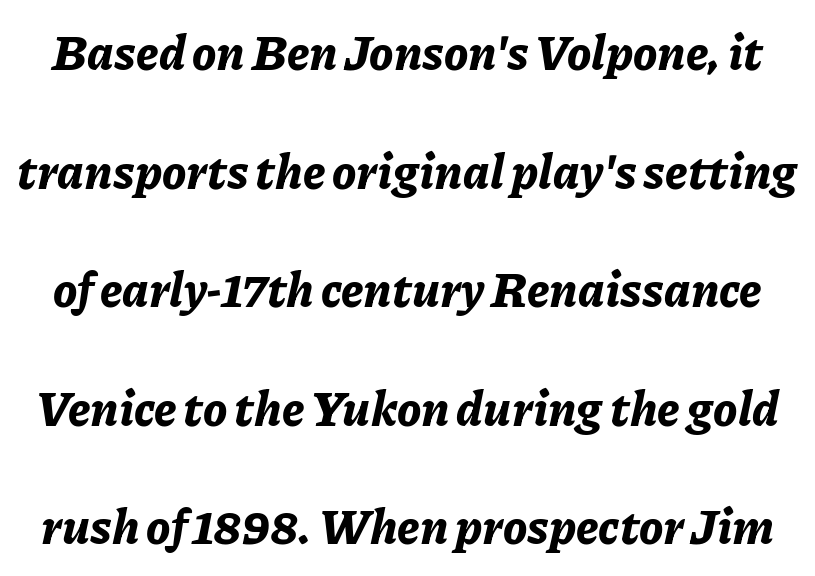
Looks like regular typesetting: each glyph gets only the width it needs. In terms of letterspacing, this is plain default setting. Compared with ordinary roman type, these characters are visibly tilted. No word sits above an underline.
